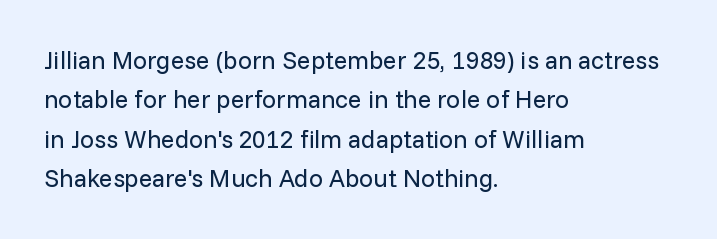
Q: Is the text bold? A: No.
Q: Is the text italic (slanted)? A: No, it is upright.
Q: Is the text underlined? A: No.
Q: How is the paragraph aligned? A: Left-aligned.
Q: Is the spacing between letters normal or unusually wide? A: Normal.
Q: Is the spacing between lines tight, normal or loose? A: Normal.
